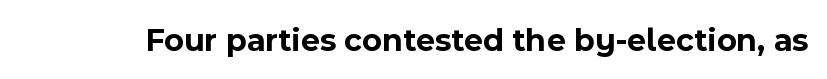
{"serif": "no", "italic": "no", "bold": "yes", "weight": "bold", "width": "normal", "x_height": "medium", "monospaced": "no", "underline": "no", "letter_spacing": "normal", "letter_spacing_em": 0.0, "glyph_px": 33}
